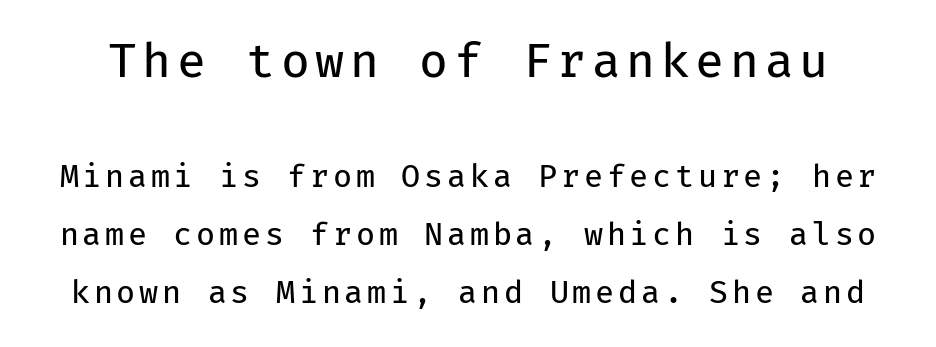
The image shows 47 px regular-weight sans-serif type, upright, monospaced; set line spacing 1.87x, not underlined; the first (top) block is 1.52x larger; low stroke contrast and a medium x-height.
